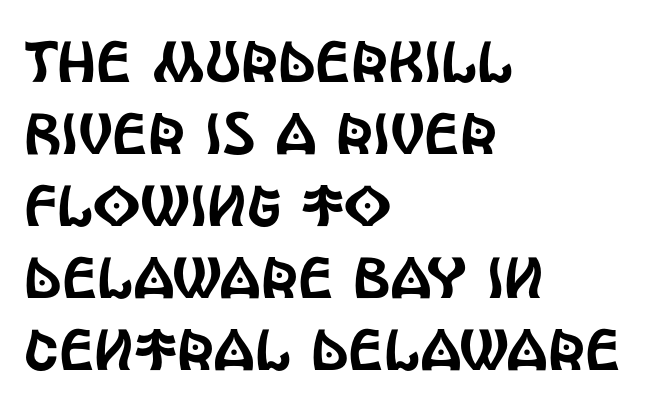
Q: Is the text italic (slanted)? A: No, it is upright.
Q: Is the typeface a serif or a sans-serif typeface? A: Sans-serif.
Q: Is the text underlined? A: No.
Q: How is the paragraph aligned? A: Left-aligned.
Q: Is the spacing between letters normal or unusually wide? A: Normal.
Q: Width (condensed, normal, or wide)? A: Condensed.
Q: x-height? A: Large.
Q: Monospaced? A: No.
